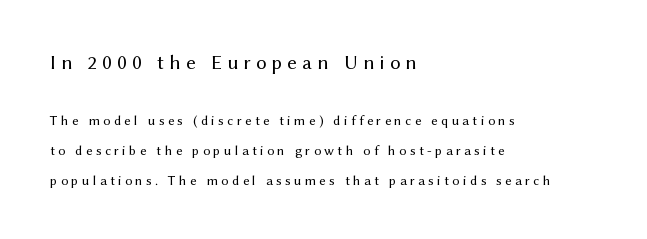
Q: Is the text bold? A: No.
Q: Is the text italic (slanted)? A: No, it is upright.
Q: Is the text underlined? A: No.
Q: How is the paragraph aligned? A: Left-aligned.
Q: Is the spacing between letters normal or unusually wide? A: Unusually wide.
Q: Is the spacing between lines tight, normal or loose? A: Loose.
Q: Which block of text is set in a larger size, the first (top) or the second (bottom)? A: The first (top) one.
